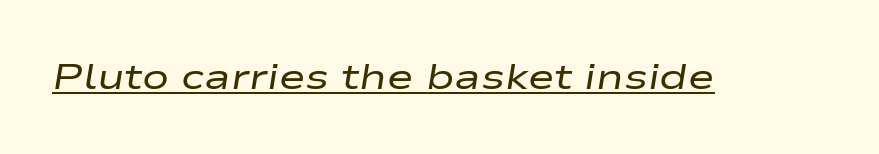
Q: Is the text bold? A: No.
Q: Is the text italic (slanted)? A: Yes, it leans right by about 9 degrees.
Q: Is the text underlined? A: Yes.
Q: Is the spacing between letters normal or unusually wide? A: Normal.
Q: Width (condensed, normal, or wide)? A: Wide.
Q: Stroke contrast? A: Low.
Q: x-height? A: Medium.
Q: Monospaced? A: No.
